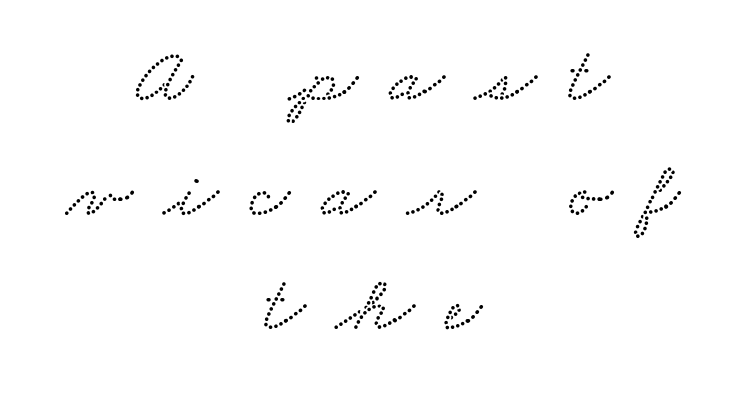
The image shows 79 px wide serif type; set centered, normal line spacing (1.45x), unusually wide letter spacing (+0.4 em), not underlined; low stroke contrast and a small x-height.
